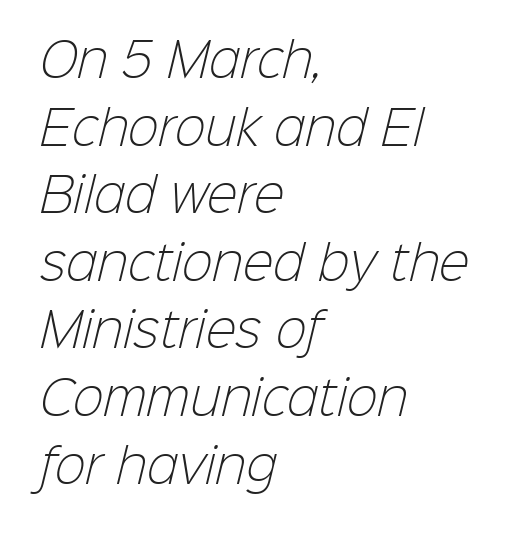
The image shows 46 px light sans-serif type; set left-aligned, normal line spacing (1.47x), normal letter spacing, not underlined; low stroke contrast and a medium x-height.
